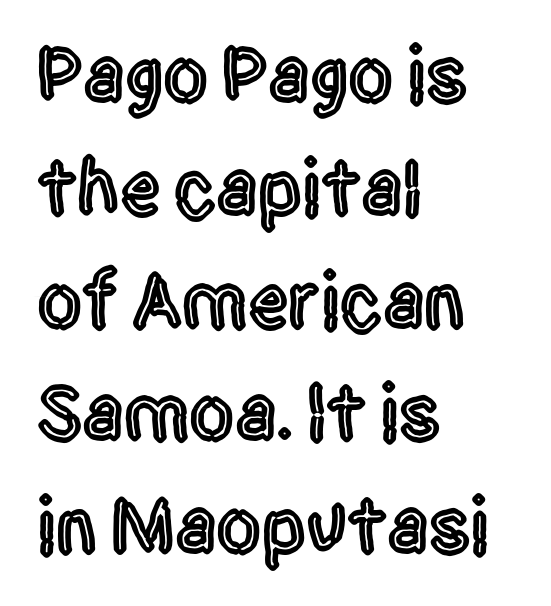
The image shows 80 px condensed sans-serif type, upright; set left-aligned, normal line spacing (1.41x), normal letter spacing, not underlined; a large x-height.
